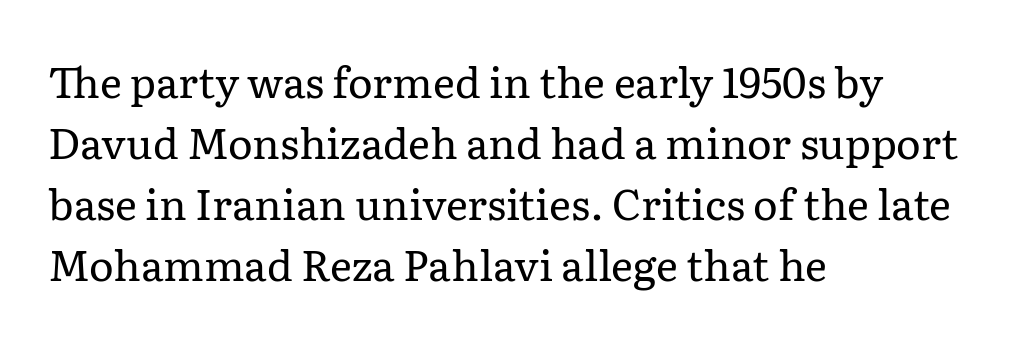
The image shows 42 px regular-weight serif type, upright; set left-aligned, normal line spacing (1.45x), normal letter spacing, not underlined; low stroke contrast and a medium x-height.
